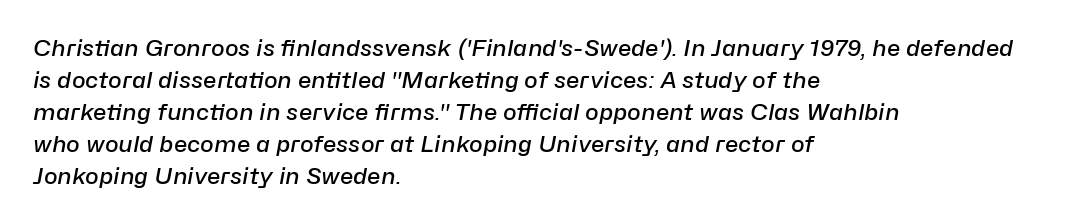
Q: Is the text bold? A: Semi-bold.
Q: Is the text italic (slanted)? A: Yes, it leans right by about 10 degrees.
Q: Is the text underlined? A: No.
Q: How is the paragraph aligned? A: Left-aligned.
Q: Is the spacing between letters normal or unusually wide? A: Normal.
Q: Is the spacing between lines tight, normal or loose? A: Normal.
